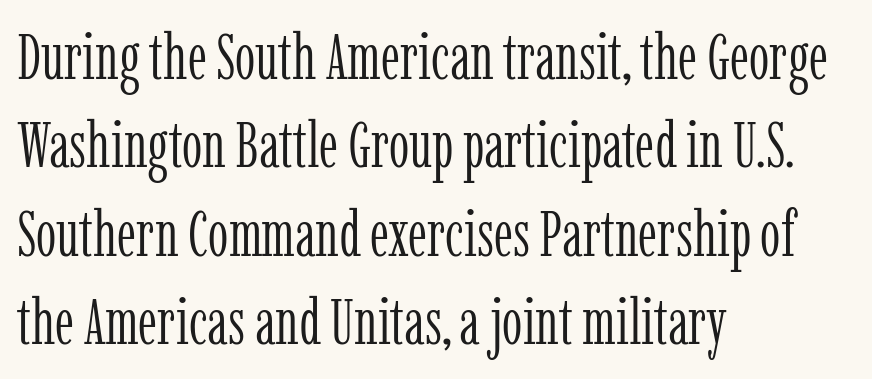
{"serif": "yes", "italic": "no", "bold": "no", "weight": "light", "width": "condensed", "stroke_contrast": "low", "x_height": "medium", "monospaced": "no", "underline": "no", "align": "left", "line_spacing": "normal", "line_spacing_ratio": 1.36, "letter_spacing": "normal", "letter_spacing_em": 0.0, "glyph_px": 65}
